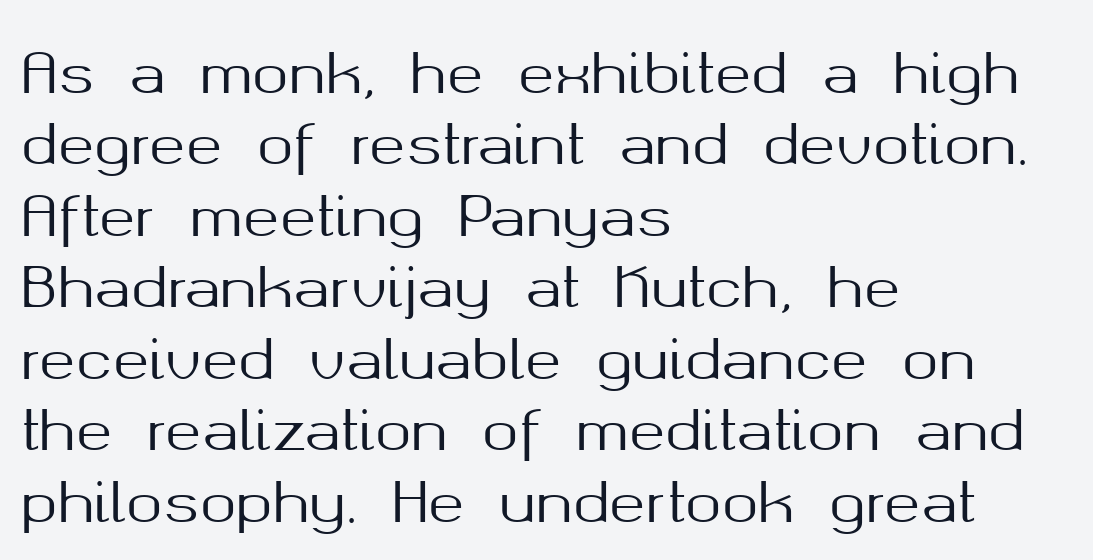
Q: Is the text italic (slanted)? A: No, it is upright.
Q: Is the typeface a serif or a sans-serif typeface? A: Sans-serif.
Q: Is the text underlined? A: No.
Q: How is the paragraph aligned? A: Left-aligned.
Q: Is the spacing between letters normal or unusually wide? A: Normal.
Q: Is the spacing between lines tight, normal or loose? A: Normal.
Q: Width (condensed, normal, or wide)? A: Normal.
Q: Stroke contrast? A: Medium.
Q: x-height? A: Medium.
Q: Monospaced? A: No.
